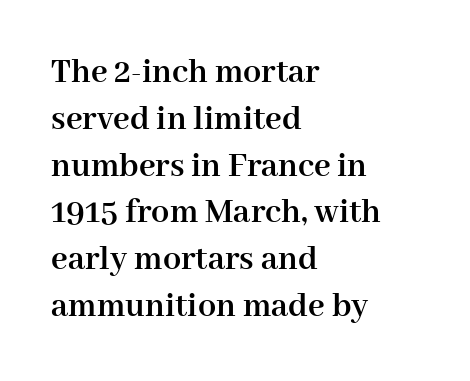
Q: Is the text bold? A: Yes.
Q: Is the text italic (slanted)? A: No, it is upright.
Q: Is the typeface a serif or a sans-serif typeface? A: Serif.
Q: Is the text underlined? A: No.
Q: How is the paragraph aligned? A: Left-aligned.
Q: Is the spacing between letters normal or unusually wide? A: Normal.
Q: Is the spacing between lines tight, normal or loose? A: Normal.
Q: Width (condensed, normal, or wide)? A: Normal.
Q: Stroke contrast? A: High.
Q: x-height? A: Medium.
Q: Monospaced? A: No.
